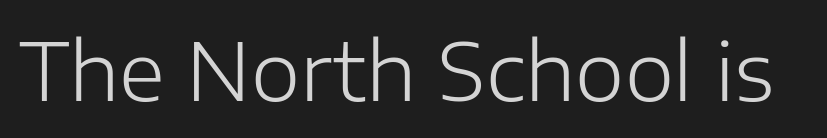
Q: Is the text bold? A: No.
Q: Is the text italic (slanted)? A: No, it is upright.
Q: Is the typeface a serif or a sans-serif typeface? A: Sans-serif.
Q: Is the text underlined? A: No.
Q: Is the spacing between letters normal or unusually wide? A: Normal.
Q: Width (condensed, normal, or wide)? A: Normal.
Q: Stroke contrast? A: Low.
Q: x-height? A: Medium.
Q: Monospaced? A: No.
